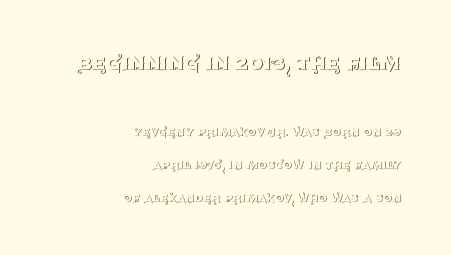
{"italic": "no", "bold": "no", "underline": "no", "align": "right", "line_spacing": "loose", "line_spacing_ratio": 2.34, "letter_spacing": "normal", "letter_spacing_em": 0.0, "larger_block": "first", "size_ratio": 1.71, "glyph_px": 24}
